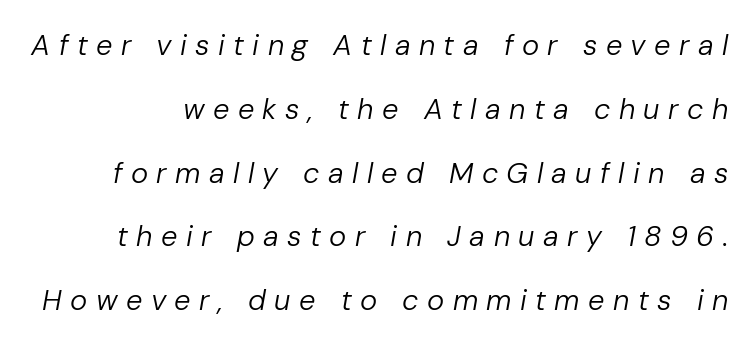
Is the stroke heavy? The answer is a plain regular-or-lighter. Do the characters align in a grid? No, the font is proportional. The face used here is rendered with a markedly widened letterfit. Leading: increased. Designer's note — italics engaged. Quick note: underline off.
